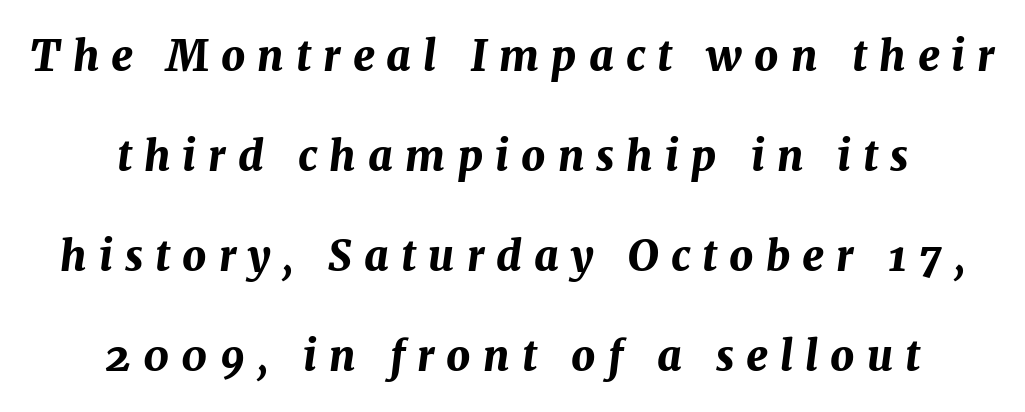
The image shows 42 px bold type, italic (leaning right); set centered, loose line spacing (2.38x), unusually wide letter spacing (+0.29 em), not underlined; medium stroke contrast and a medium x-height.
